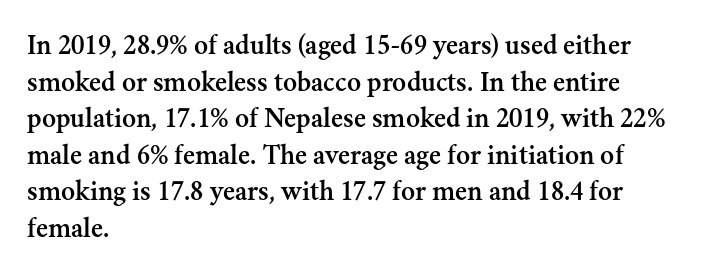
The image shows 29 px serif type, upright; set left-aligned, normal line spacing (1.26x), normal letter spacing, not underlined; medium stroke contrast and a small x-height.
